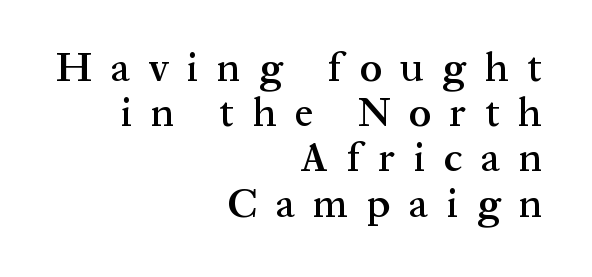
The image shows 40 px semibold serif type, upright; set right-aligned, tight line spacing (1.13x), unusually wide letter spacing (+0.47 em), not underlined; medium stroke contrast and a medium x-height.
